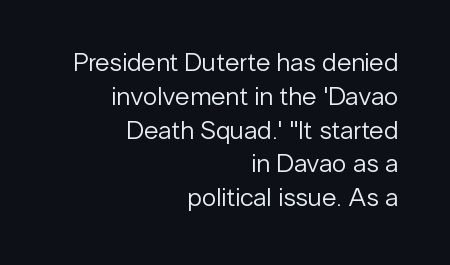
The horizontal fit of the characters is conventional and even. These lines are set flush right with a ragged left edge. No heavy texture on the line: the type isn't bold. Style check: upright. The leading is moderate, giving the passage an even texture. No word sits above an underline.
